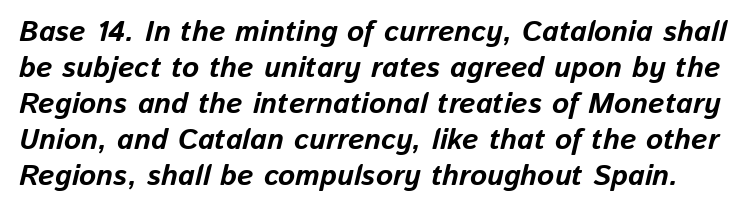
{"italic": "yes", "lean": "right", "slant_degrees": 13, "bold": "yes", "weight": "bold", "width": "normal", "stroke_contrast": "low", "x_height": "medium", "monospaced": "no", "underline": "no", "line_spacing_ratio": 1.24, "letter_spacing": "normal", "letter_spacing_em": 0.0, "glyph_px": 29}
